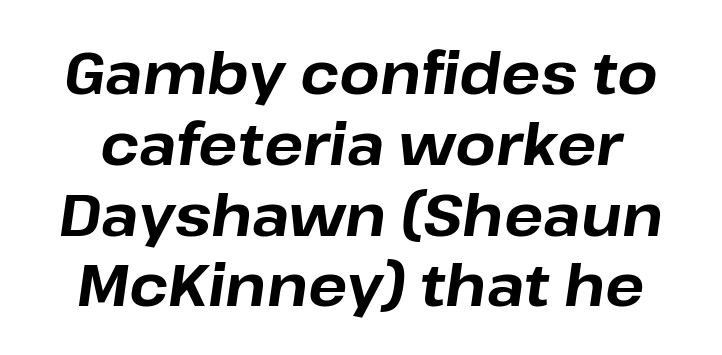
{"italic": "yes", "lean": "right", "slant_degrees": 8, "bold": "yes", "weight": "bold", "width": "normal", "stroke_contrast": "low", "x_height": "medium", "monospaced": "no", "underline": "no", "line_spacing_ratio": 1.22, "letter_spacing": "normal", "letter_spacing_em": 0.0, "glyph_px": 58}
